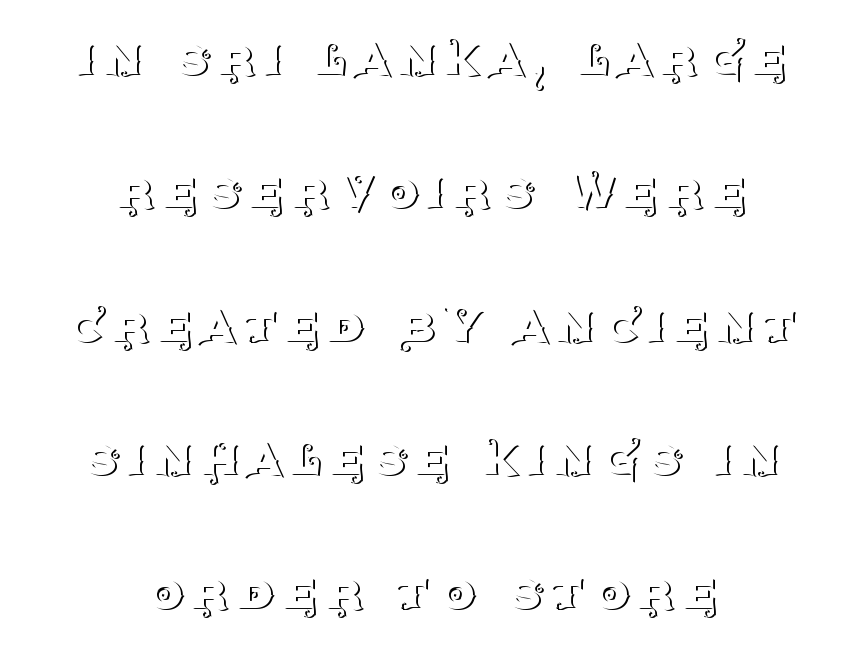
These lines were composed using upright roman letters. The face used here is proportionally spaced, like ordinary book or web type. These lines are composed in type with serifs. Descenders hang freely into open space.
